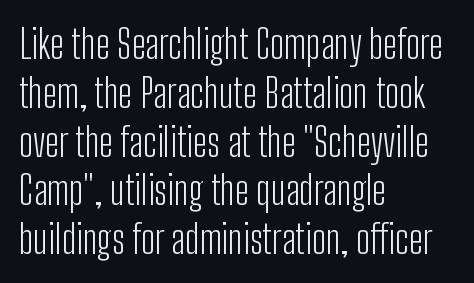
Proportional: the letters do not fall into vertical columns. The rag falls on the right side of this text block. This is the regular roman posture of the typeface. This is sans-serif lettering, the kind often seen on screens and signage. Quick note: underline off. On a weight scale, this lands at 450 or below.
